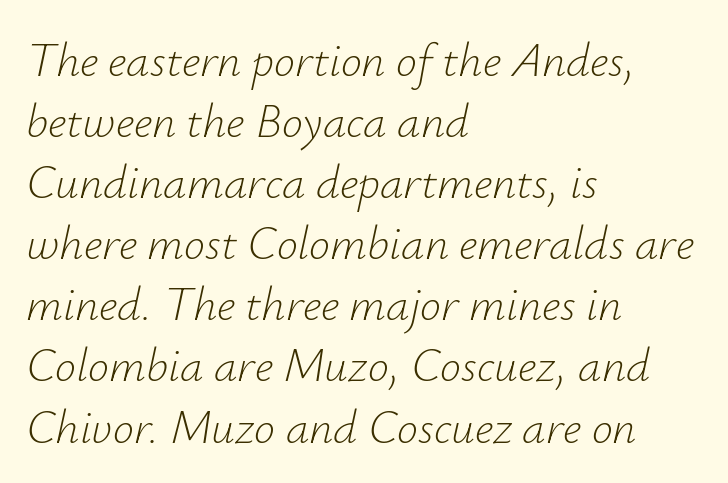
The image shows 47 px light type, italic (leaning right); set left-aligned, normal line spacing (1.3x), normal letter spacing, not underlined; low stroke contrast and a small x-height.
